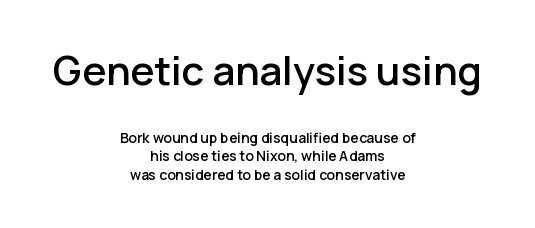
Q: Is the text italic (slanted)? A: No, it is upright.
Q: Is the typeface a serif or a sans-serif typeface? A: Sans-serif.
Q: Is the text underlined? A: No.
Q: How is the paragraph aligned? A: Centered.
Q: Is the spacing between letters normal or unusually wide? A: Normal.
Q: Is the spacing between lines tight, normal or loose? A: Normal.
Q: Which block of text is set in a larger size, the first (top) or the second (bottom)? A: The first (top) one.
Q: Width (condensed, normal, or wide)? A: Normal.
Q: Stroke contrast? A: Low.
Q: x-height? A: Medium.
Q: Monospaced? A: No.
